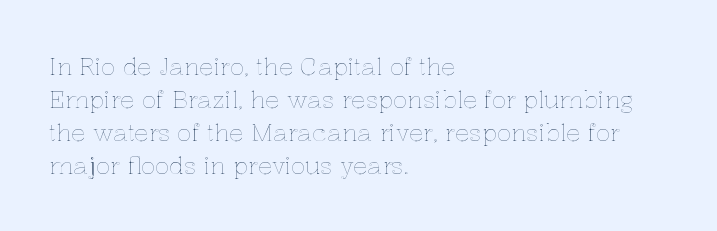
Q: Is the text italic (slanted)? A: No, it is upright.
Q: Is the text underlined? A: No.
Q: How is the paragraph aligned? A: Left-aligned.
Q: Is the spacing between letters normal or unusually wide? A: Normal.
Q: Is the spacing between lines tight, normal or loose? A: Normal.
